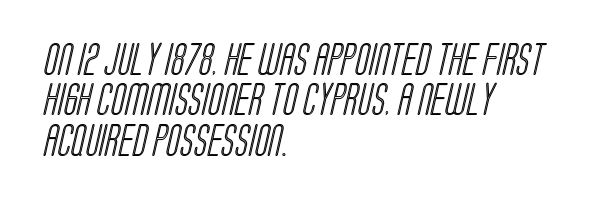
{"width": "condensed", "x_height": "large", "monospaced": "no", "underline": "no", "align": "left", "line_spacing": "normal", "line_spacing_ratio": 1.26, "letter_spacing": "normal", "letter_spacing_em": 0.0, "glyph_px": 32}
